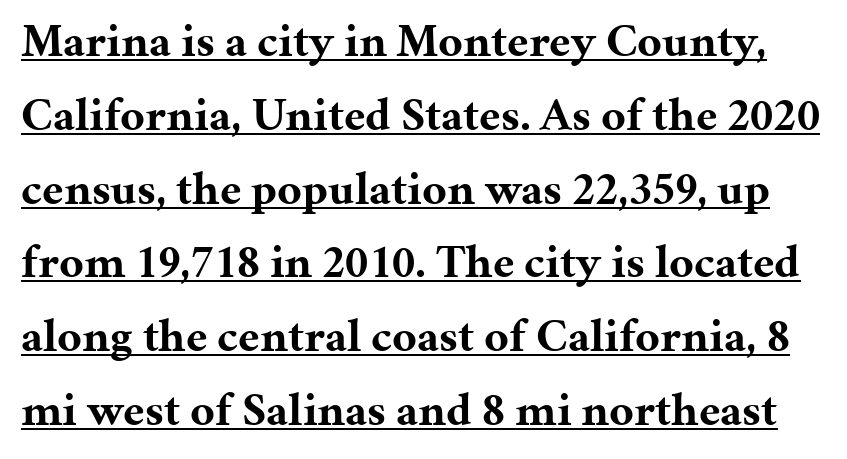
Q: Is the text bold? A: Yes.
Q: Is the text italic (slanted)? A: No, it is upright.
Q: Is the typeface a serif or a sans-serif typeface? A: Serif.
Q: Is the text underlined? A: Yes.
Q: Is the spacing between letters normal or unusually wide? A: Normal.
Q: Is the spacing between lines tight, normal or loose? A: Normal.
Q: Width (condensed, normal, or wide)? A: Normal.
Q: Stroke contrast? A: Medium.
Q: x-height? A: Medium.
Q: Monospaced? A: No.
